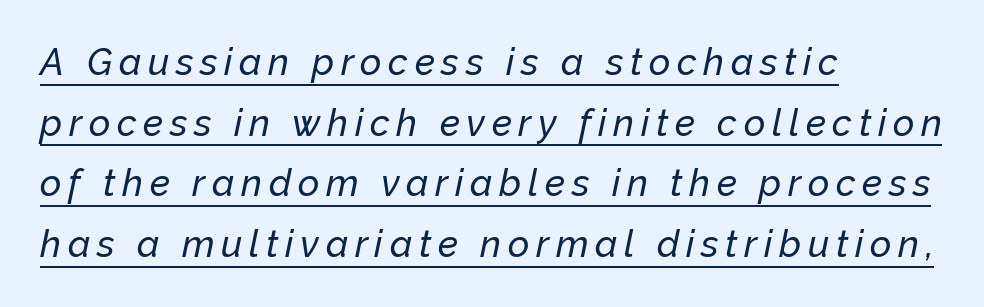
The image shows 37 px text type, italic (leaning right); set left-aligned, normal line spacing (1.64x), underlined; low stroke contrast and a medium x-height.
